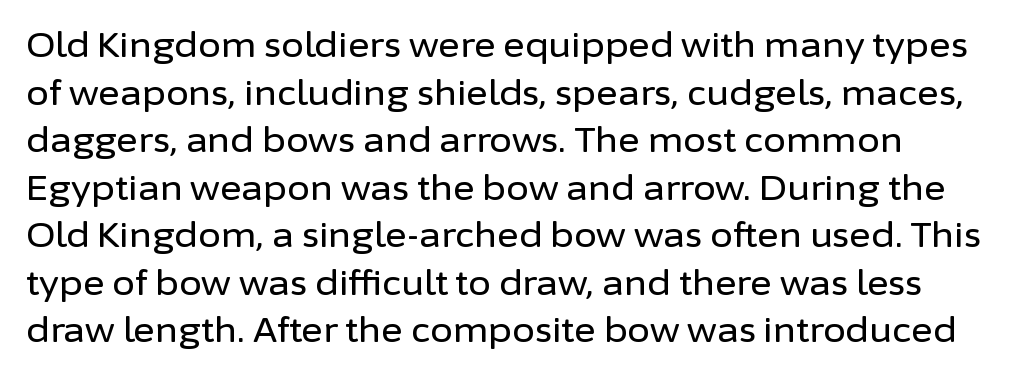
The image shows 33 px sans-serif type, upright; set normal line spacing (1.44x), normal letter spacing, not underlined; low stroke contrast and a medium x-height.
